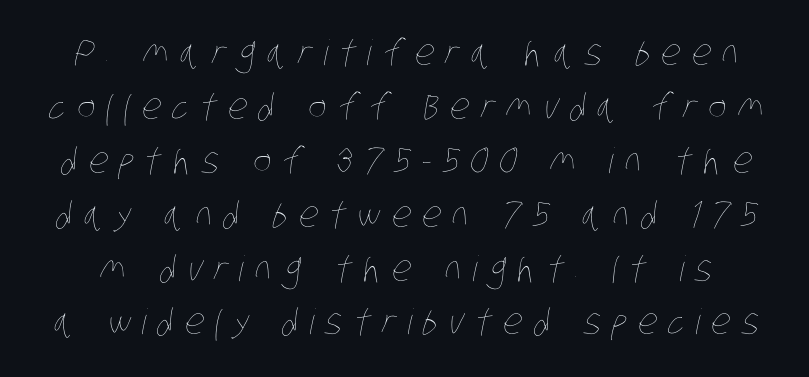
The area under the type is left untouched. How are the letters spaced? Widely, with obvious added tracking. The leading is moderate, giving the passage an even texture. You could not count columns in this text — the font is proportionally spaced. The strokes carry an ordinary text weight at most.
